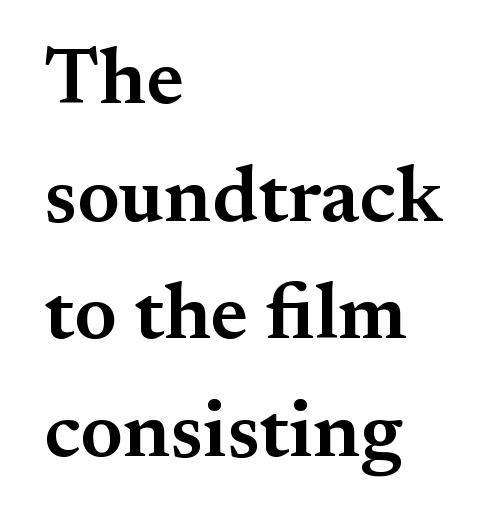
The horizontal fit of the characters is conventional and even. A somewhat darkened texture: the type is semibold rather than bold. Visually the block forms a straight wall on the left and a jagged coastline on the right. The rendering shows small feet on the letterforms — a serif design.
